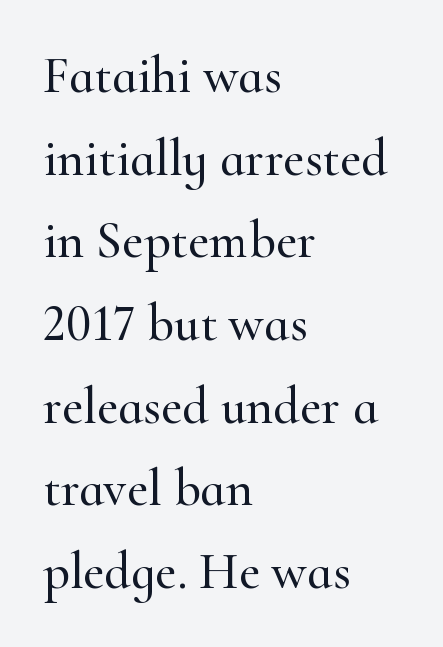
A typesetter would call this zero additional tracking. The letters stand upright; this is a roman face. The passage shown is typed in a proportional face where columns would drift. Does the type have serifs? Yes, each stem ends in a small foot. Honestly, the row spacing looks completely unremarkable.
